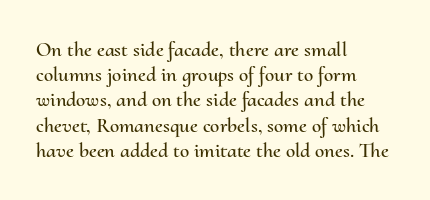
The image shows 21 px text type, upright; set left-aligned, line spacing 1.2x, normal letter spacing, not underlined.
